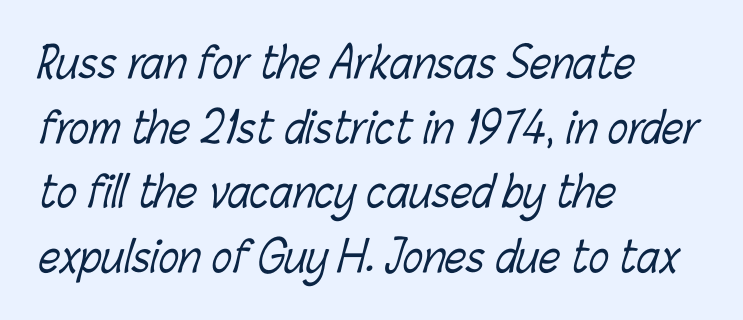
These lines sit exactly where default settings would place them. The face looks like a standard text weight, possibly lighter. Does extra space separate the letters? No, they use regular spacing. Every row of glyphs begins at an identical x-position on the left.
